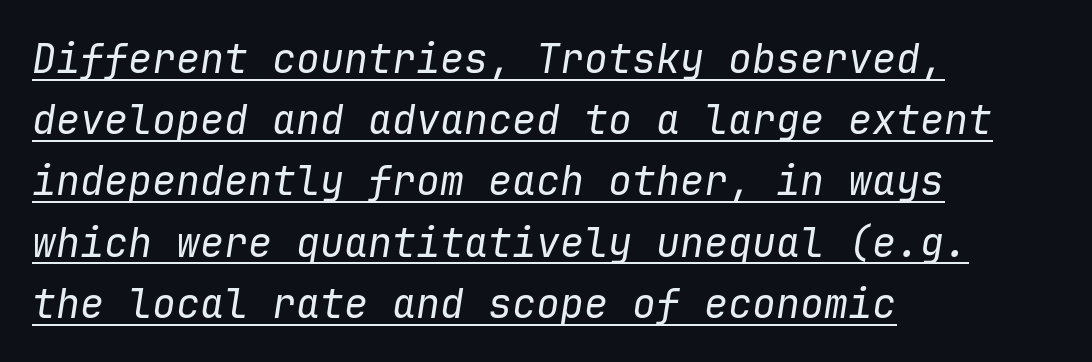
{"italic": "yes", "lean": "right", "slant_degrees": 9, "bold": "no", "weight": "regular", "width": "normal", "stroke_contrast": "low", "x_height": "medium", "monospaced": "yes", "underline": "yes", "align": "left", "line_spacing": "normal", "line_spacing_ratio": 1.53, "letter_spacing": "normal", "letter_spacing_em": 0.0, "glyph_px": 40}
